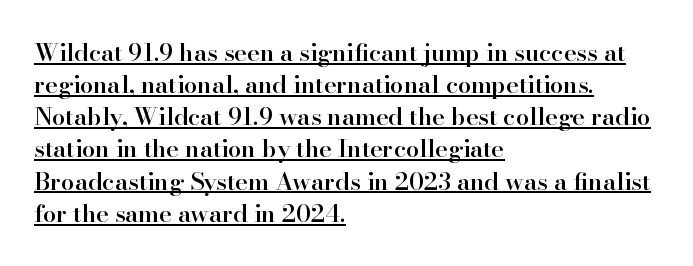
Does extra space separate the letters? No, they use regular spacing. Compared with undecorated copy, this sample adds a rule below the words. These words are printed semibold, heavier than regular yet not bold. Unlike italic type, these characters show no tilt at all. This sample is left-justified, so line endings fall wherever the words run out.
